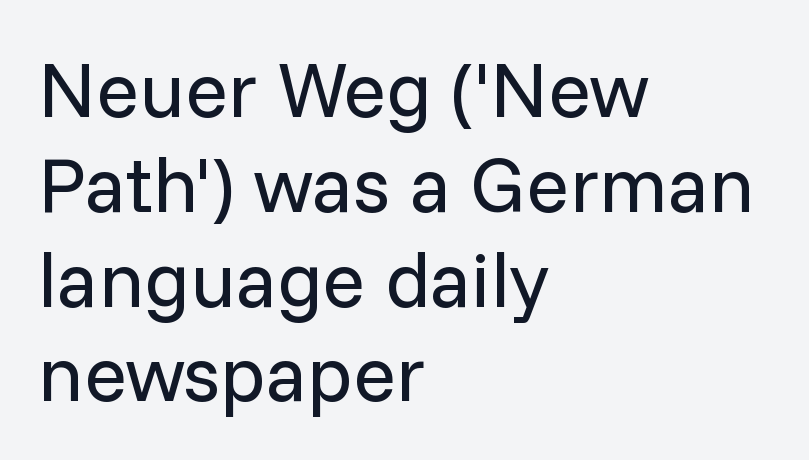
{"serif": "no", "italic": "no", "bold": "no", "weight": "regular", "width": "normal", "stroke_contrast": "low", "x_height": "medium", "monospaced": "no", "underline": "no", "align": "left", "line_spacing_ratio": 1.2, "letter_spacing": "normal", "letter_spacing_em": 0.0, "glyph_px": 79}
